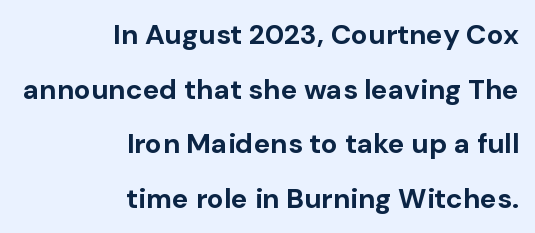
{"serif": "no", "italic": "no", "bold": "yes", "weight": "bold", "width": "normal", "stroke_contrast": "low", "x_height": "medium", "monospaced": "no", "underline": "no", "align": "right", "line_spacing": "loose", "line_spacing_ratio": 1.95, "letter_spacing": "normal", "letter_spacing_em": 0.0, "glyph_px": 28}
